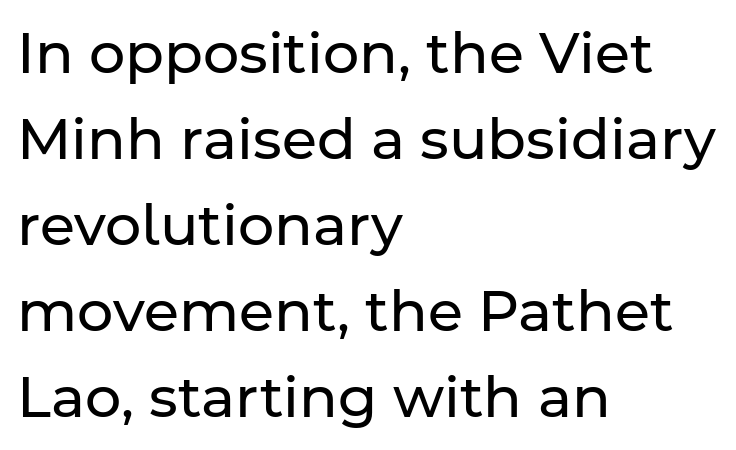
The image shows 57 px regular-weight sans-serif type, upright; set left-aligned, normal line spacing (1.51x), normal letter spacing, not underlined; low stroke contrast and a medium x-height.
